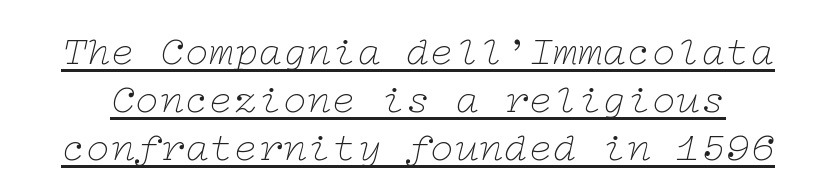
The weight tops out at a normal text grade. Here the glyphs are tracked normally, forming tight word shapes. Does the type have serifs? Yes, each stem ends in a small foot. In designer terms, the underline attribute is active on this setting.
